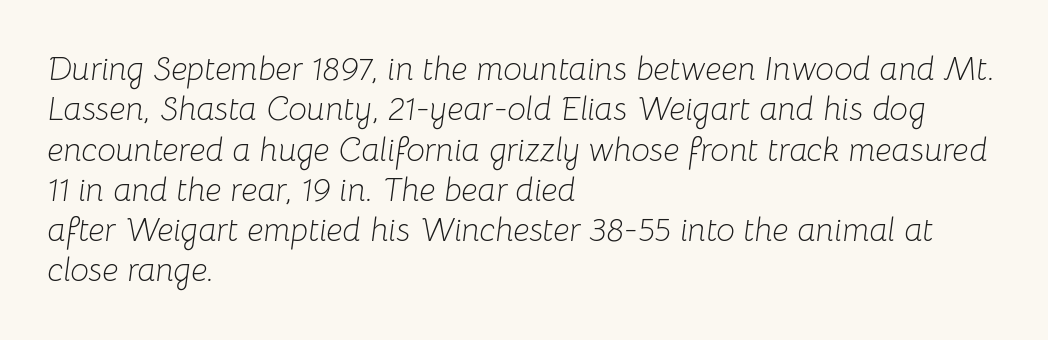
Q: Is the text bold? A: No.
Q: Is the text italic (slanted)? A: Yes, it leans right by about 8 degrees.
Q: Is the text underlined? A: No.
Q: How is the paragraph aligned? A: Left-aligned.
Q: Is the spacing between letters normal or unusually wide? A: Normal.
Q: Width (condensed, normal, or wide)? A: Normal.
Q: Stroke contrast? A: Low.
Q: x-height? A: Medium.
Q: Monospaced? A: No.
